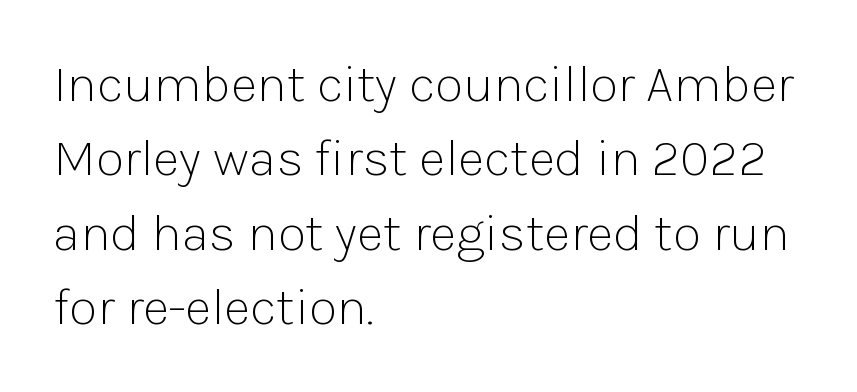
Q: Is the text bold? A: No.
Q: Is the text italic (slanted)? A: No, it is upright.
Q: Is the typeface a serif or a sans-serif typeface? A: Sans-serif.
Q: Is the text underlined? A: No.
Q: How is the paragraph aligned? A: Left-aligned.
Q: Is the spacing between letters normal or unusually wide? A: Normal.
Q: Is the spacing between lines tight, normal or loose? A: Normal.
Q: Width (condensed, normal, or wide)? A: Normal.
Q: Stroke contrast? A: Low.
Q: x-height? A: Medium.
Q: Monospaced? A: No.
